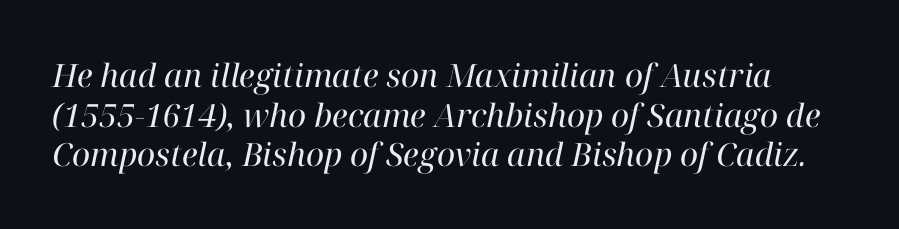
The image shows 32 px regular-weight serif type, italic (leaning right); set line spacing 1.24x, normal letter spacing, not underlined; high stroke contrast and a medium x-height.
